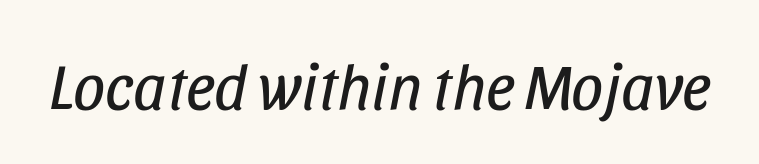
Proportional: the letters do not fall into vertical columns. Each word holds together tightly as a unit, with standard inter-letter gaps. Quick note: underline off. A quiet, ordinary-to-light weight characterises the typeface. Emphasis-style slanted type is in use.
